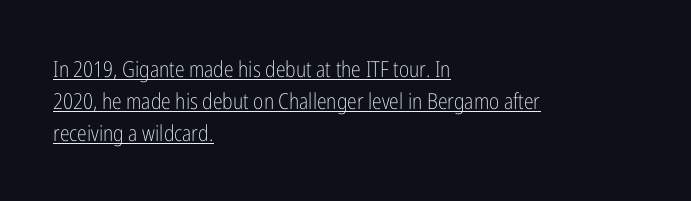
The image shows 22 px text type, upright; set left-aligned, normal line spacing (1.45x), normal letter spacing, underlined.
